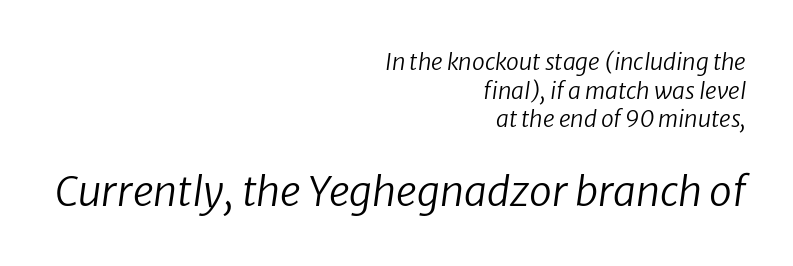
Q: Is the text bold? A: No.
Q: Is the text italic (slanted)? A: Yes, it leans right by about 8 degrees.
Q: Is the text underlined? A: No.
Q: How is the paragraph aligned? A: Right-aligned.
Q: Is the spacing between letters normal or unusually wide? A: Normal.
Q: Which block of text is set in a larger size, the first (top) or the second (bottom)? A: The second (bottom) one.
Q: Width (condensed, normal, or wide)? A: Normal.
Q: Stroke contrast? A: Low.
Q: x-height? A: Medium.
Q: Monospaced? A: No.
